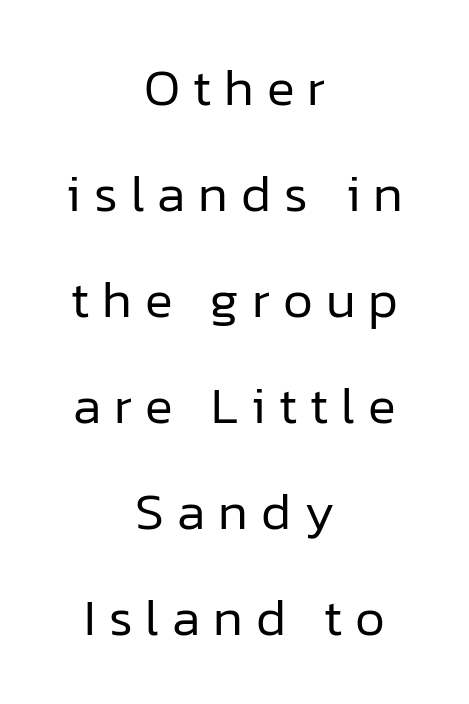
Nope, not italic — everything's standing straight. What's the leading like? Stretched, with rows far apart. Is this a heavy cut? Hardly; it is regular or lighter. Type without underlining. Looks like regular typesetting: each glyph gets only the width it needs.
